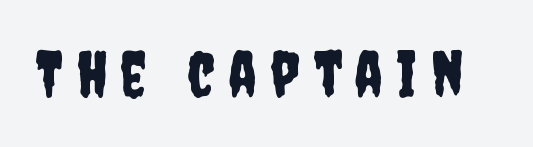
{"serif": "no", "italic": "no", "width": "condensed", "stroke_contrast": "low", "x_height": "large", "monospaced": "no", "underline": "no", "letter_spacing": "wide", "letter_spacing_em": 0.21, "glyph_px": 64}
